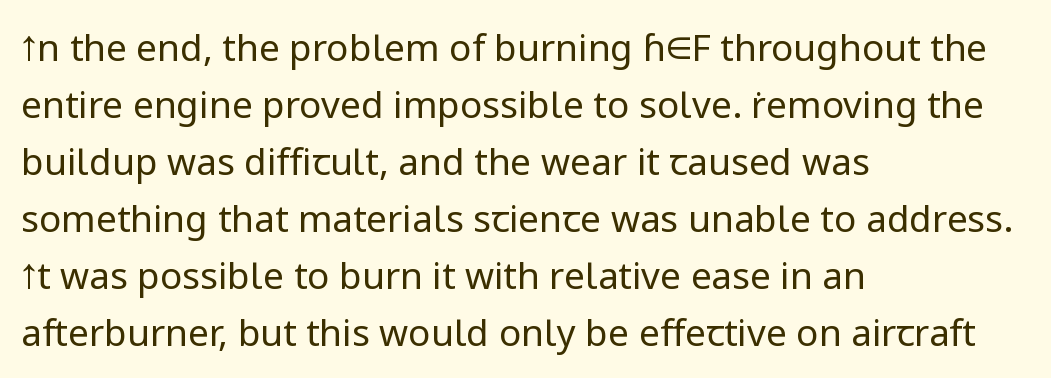
Q: Is the text bold? A: No.
Q: Is the text italic (slanted)? A: No, it is upright.
Q: Is the typeface a serif or a sans-serif typeface? A: Sans-serif.
Q: Is the text underlined? A: No.
Q: How is the paragraph aligned? A: Left-aligned.
Q: Is the spacing between letters normal or unusually wide? A: Normal.
Q: Is the spacing between lines tight, normal or loose? A: Normal.
Q: Width (condensed, normal, or wide)? A: Normal.
Q: Stroke contrast? A: Low.
Q: x-height? A: Medium.
Q: Monospaced? A: No.
